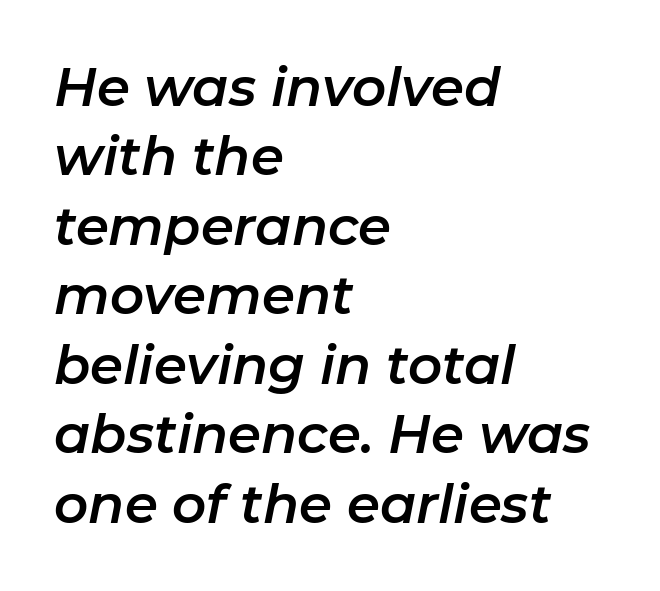
Q: Is the text italic (slanted)? A: Yes, it leans right by about 11 degrees.
Q: Is the text underlined? A: No.
Q: How is the paragraph aligned? A: Left-aligned.
Q: Is the spacing between letters normal or unusually wide? A: Normal.
Q: Is the spacing between lines tight, normal or loose? A: Normal.
Q: Width (condensed, normal, or wide)? A: Normal.
Q: Stroke contrast? A: Low.
Q: x-height? A: Medium.
Q: Monospaced? A: No.
